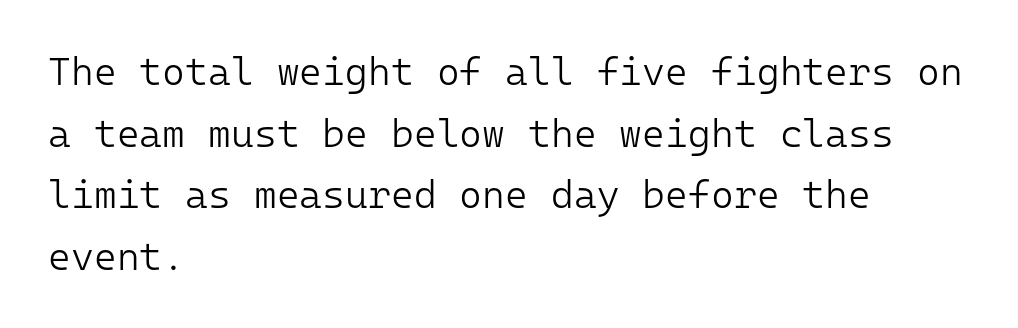
{"serif": "no", "italic": "no", "bold": "no", "weight": "light", "width": "normal", "stroke_contrast": "low", "x_height": "medium", "monospaced": "yes", "underline": "no", "align": "left", "line_spacing": "normal", "line_spacing_ratio": 1.58, "letter_spacing": "normal", "letter_spacing_em": 0.0, "glyph_px": 39}
